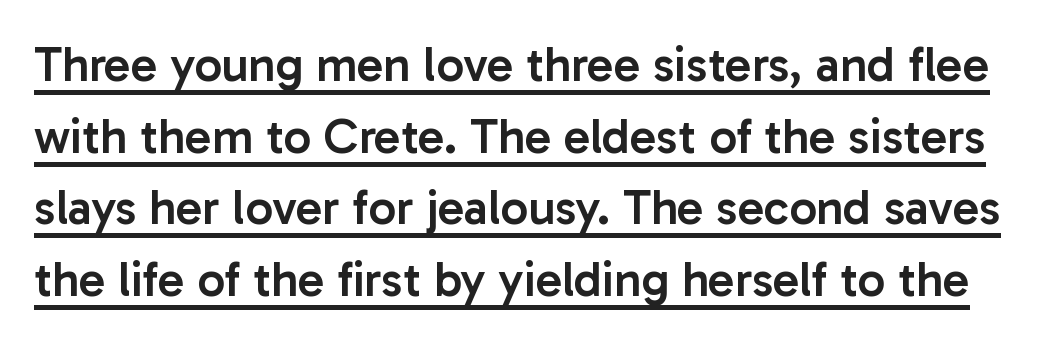
The image shows 49 px semibold sans-serif type, upright; set normal line spacing (1.46x), normal letter spacing, underlined; low stroke contrast and a medium x-height.
